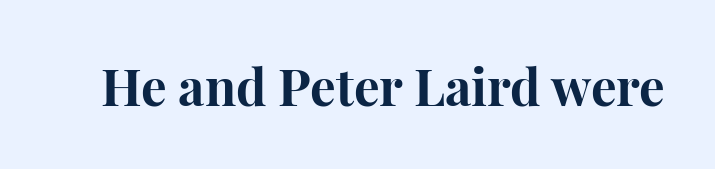
Typographic density is high because the face is bold. You could not count columns in this text — the font is proportionally spaced. The type family on display is of the serif kind. A bare baseline throughout the passage. The typography opts for an upright posture over an oblique one. This sample uses plain, unmodified letter spacing.
